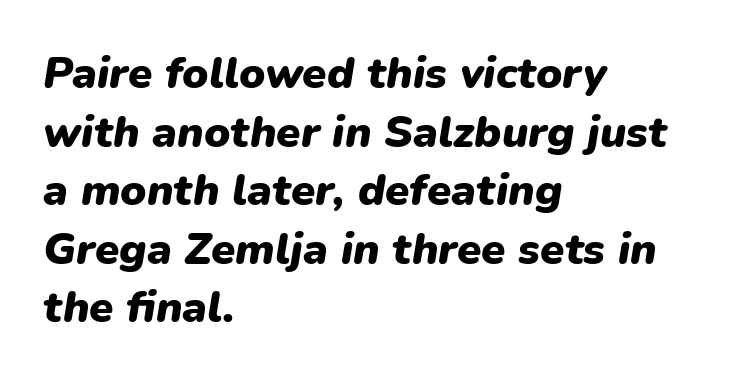
{"italic": "yes", "lean": "right", "slant_degrees": 9, "bold": "yes", "weight": "heavy", "width": "normal", "stroke_contrast": "low", "x_height": "medium", "monospaced": "no", "underline": "no", "align": "left", "line_spacing": "normal", "line_spacing_ratio": 1.33, "letter_spacing": "normal", "letter_spacing_em": 0.0, "glyph_px": 44}
